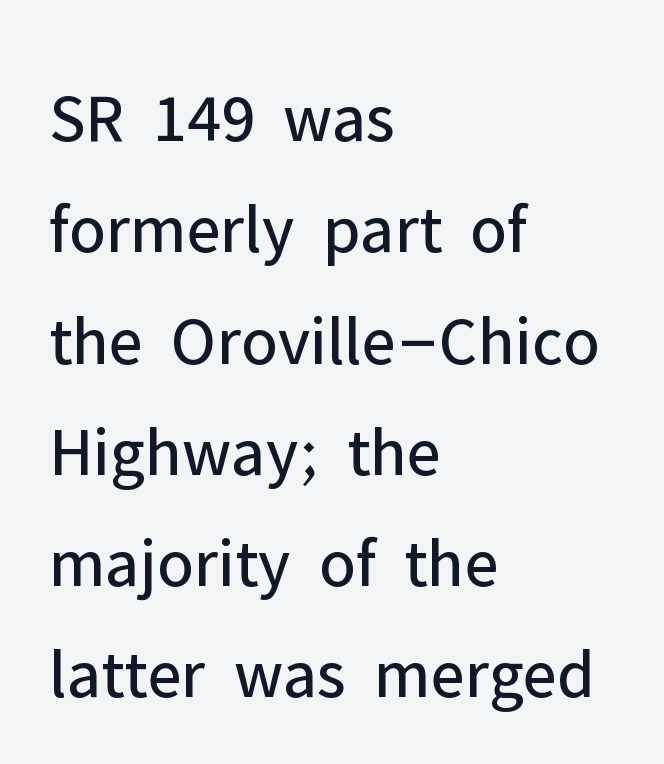
Q: Is the text bold? A: No.
Q: Is the text italic (slanted)? A: No, it is upright.
Q: Is the typeface a serif or a sans-serif typeface? A: Sans-serif.
Q: Is the text underlined? A: No.
Q: How is the paragraph aligned? A: Left-aligned.
Q: Is the spacing between letters normal or unusually wide? A: Normal.
Q: Is the spacing between lines tight, normal or loose? A: Normal.
Q: Width (condensed, normal, or wide)? A: Normal.
Q: Stroke contrast? A: Low.
Q: x-height? A: Medium.
Q: Monospaced? A: No.
